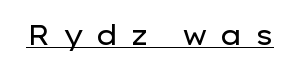
Q: Is the text bold? A: No.
Q: Is the text italic (slanted)? A: No, it is upright.
Q: Is the text underlined? A: Yes.
Q: Is the spacing between letters normal or unusually wide? A: Unusually wide.
